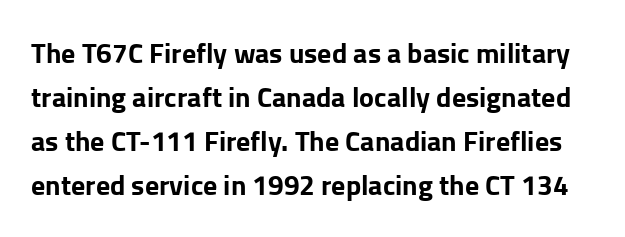
Q: Is the text bold? A: Yes.
Q: Is the text italic (slanted)? A: No, it is upright.
Q: Is the typeface a serif or a sans-serif typeface? A: Sans-serif.
Q: Is the text underlined? A: No.
Q: Is the spacing between letters normal or unusually wide? A: Normal.
Q: Is the spacing between lines tight, normal or loose? A: Normal.
Q: Width (condensed, normal, or wide)? A: Normal.
Q: Stroke contrast? A: Low.
Q: x-height? A: Medium.
Q: Monospaced? A: No.
